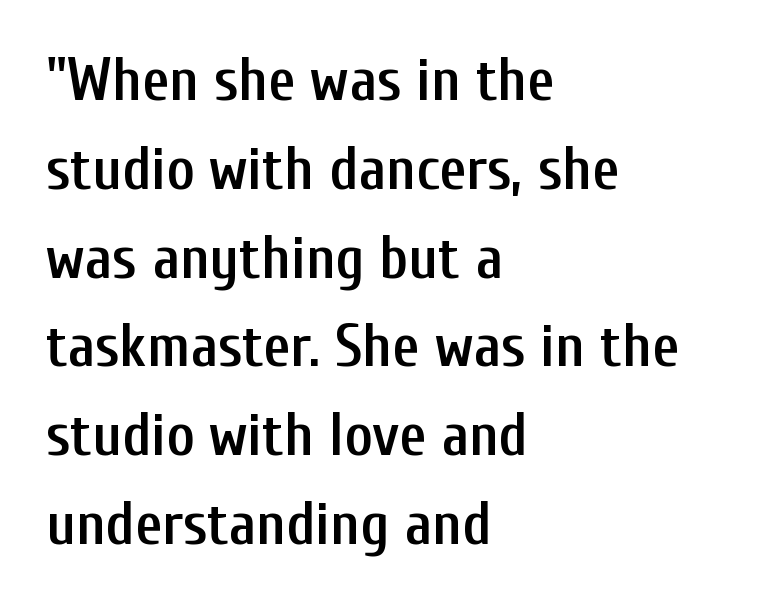
The letters stand straight up with perfectly vertical stems. Leading matches the norm, producing a regular column. The paragraph has a hard left edge and a soft right edge. The face used here is rendered with its standard letterfit. The passage shown is not underscored anywhere. Summary of weight: moderately heavy, a semibold.
